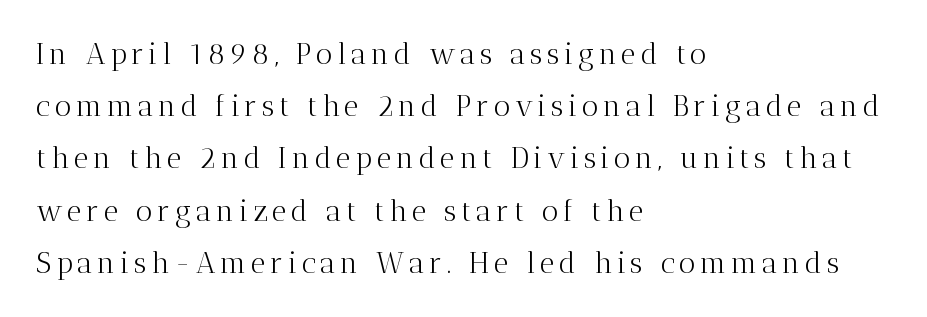
The image shows 29 px light serif type, upright; set left-aligned, line spacing 1.8x, not underlined; medium stroke contrast and a medium x-height.
